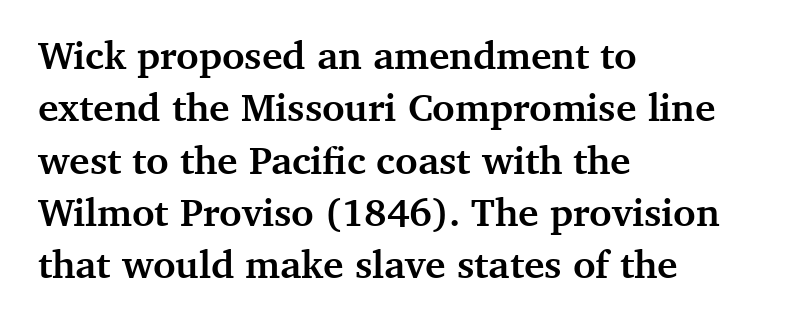
The area under the type is left untouched. Whoever set this chose a conventional vertical rhythm. Caption: multi-line text, flush left, ragged right. Looks like regular typesetting: each glyph gets only the width it needs.
